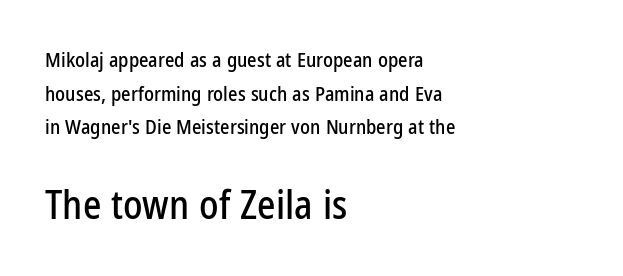
{"serif": "no", "italic": "no", "width": "condensed", "stroke_contrast": "low", "x_height": "medium", "monospaced": "no", "underline": "no", "align": "left", "line_spacing": "normal", "line_spacing_ratio": 1.68, "letter_spacing": "normal", "letter_spacing_em": 0.0, "larger_block": "second", "size_ratio": 1.95, "glyph_px": 39}
